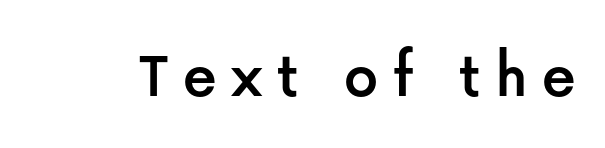
Q: Is the text italic (slanted)? A: No, it is upright.
Q: Is the typeface a serif or a sans-serif typeface? A: Sans-serif.
Q: Is the text underlined? A: No.
Q: Is the spacing between letters normal or unusually wide? A: Unusually wide.
Q: Width (condensed, normal, or wide)? A: Normal.
Q: Stroke contrast? A: Low.
Q: x-height? A: Medium.
Q: Monospaced? A: No.
